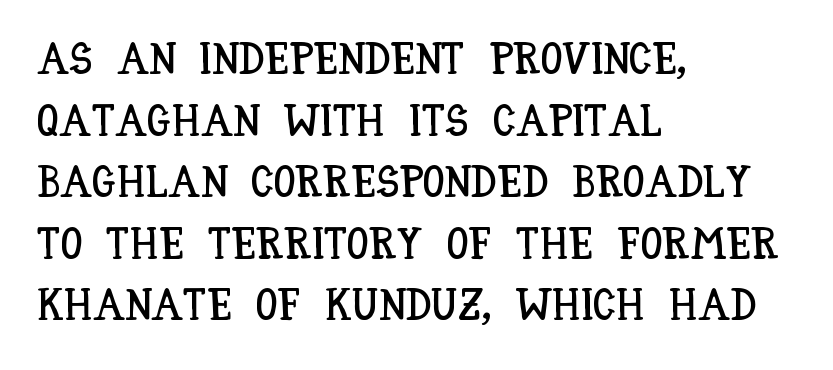
Quick note: underline off. Every row of glyphs begins at an identical x-position on the left. This is roman type, the default non-slanted kind. Successive baselines arrive at the customary interval. Varying glyph widths throughout — classic text-font behaviour.
